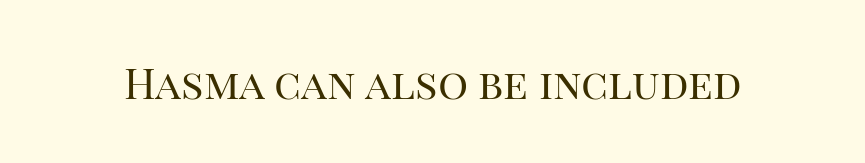
Glyph-to-glyph distance matches everyday printed text. Has an underline been added? It has not. The designer went with a serif here, giving each stem small feet. The passage shown is typed in a proportional face where columns would drift. Italic? Not at all — the glyphs are vertical.
